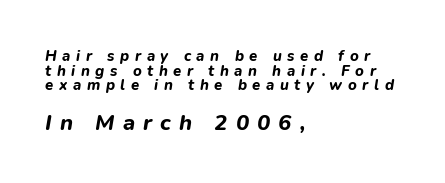
{"italic": "yes", "lean": "right", "slant_degrees": 9, "bold": "yes", "underline": "no", "align": "left", "line_spacing": "tight", "line_spacing_ratio": 0.98, "letter_spacing": "wide", "letter_spacing_em": 0.37, "larger_block": "second", "size_ratio": 1.47, "glyph_px": 22}
